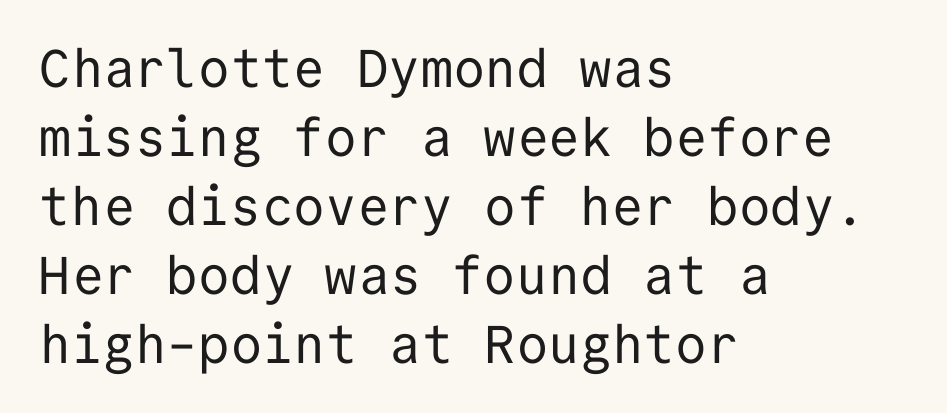
The image shows 53 px regular-weight sans-serif type, upright, monospaced; set left-aligned, normal line spacing (1.3x), normal letter spacing, not underlined; low stroke contrast and a medium x-height.
